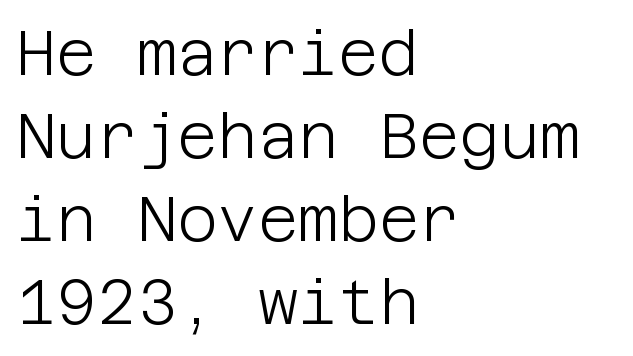
Q: Is the text bold? A: No.
Q: Is the text italic (slanted)? A: No, it is upright.
Q: Is the typeface a serif or a sans-serif typeface? A: Sans-serif.
Q: Is the text underlined? A: No.
Q: How is the paragraph aligned? A: Left-aligned.
Q: Is the spacing between letters normal or unusually wide? A: Normal.
Q: Is the spacing between lines tight, normal or loose? A: Normal.
Q: Width (condensed, normal, or wide)? A: Normal.
Q: Stroke contrast? A: Low.
Q: x-height? A: Large.
